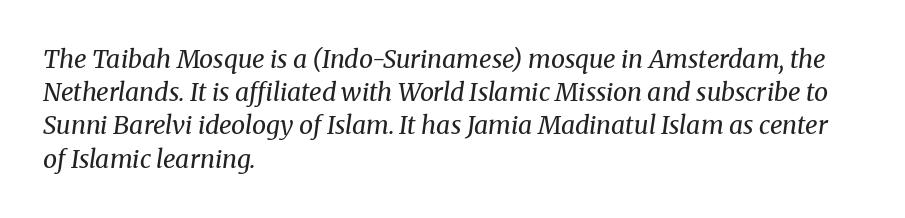
The image shows 25 px text type, italic (leaning right); set left-aligned, normal line spacing (1.33x), normal letter spacing, not underlined.
